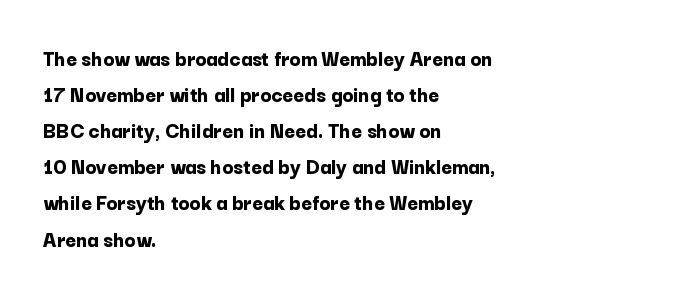
The image shows 23 px bold type, upright; set left-aligned, normal line spacing (1.57x), normal letter spacing, not underlined.
